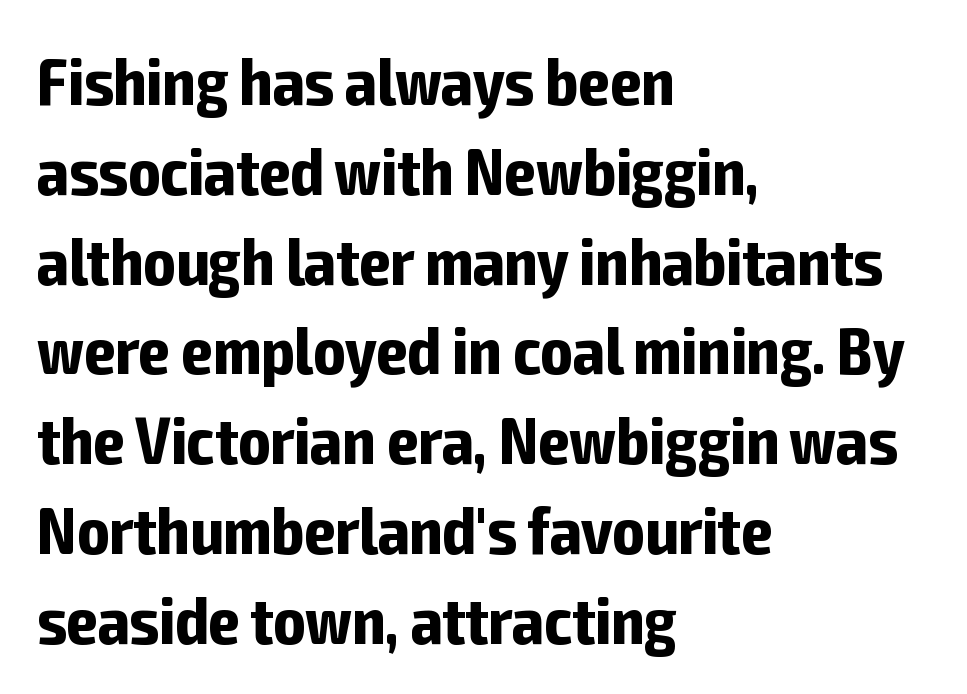
Q: Is the text bold? A: Yes.
Q: Is the text italic (slanted)? A: No, it is upright.
Q: Is the typeface a serif or a sans-serif typeface? A: Sans-serif.
Q: Is the text underlined? A: No.
Q: How is the paragraph aligned? A: Left-aligned.
Q: Is the spacing between letters normal or unusually wide? A: Normal.
Q: Is the spacing between lines tight, normal or loose? A: Normal.
Q: Width (condensed, normal, or wide)? A: Condensed.
Q: Stroke contrast? A: Low.
Q: x-height? A: Medium.
Q: Monospaced? A: No.
